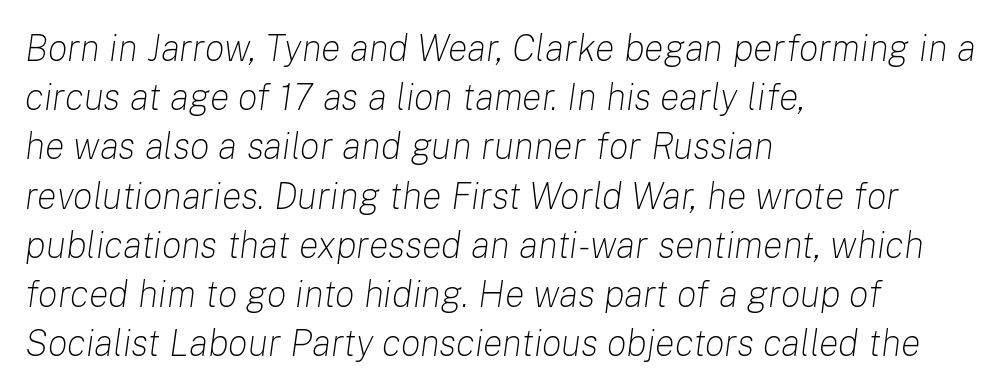
{"italic": "yes", "lean": "right", "slant_degrees": 8, "bold": "no", "weight": "light", "width": "normal", "stroke_contrast": "low", "x_height": "medium", "monospaced": "no", "underline": "no", "align": "left", "line_spacing": "normal", "line_spacing_ratio": 1.33, "letter_spacing": "normal", "letter_spacing_em": 0.0, "glyph_px": 37}
